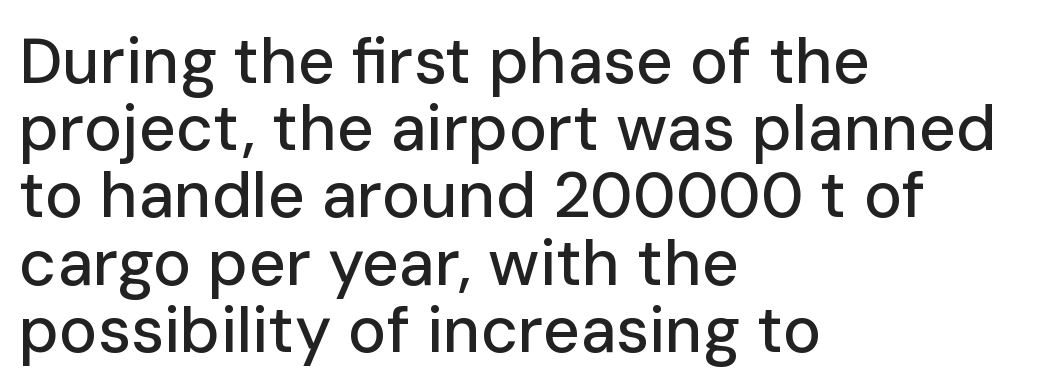
To sum up the face: it is a sans, with no serifs. Character widths vary here, with narrow letters taking less room than wide ones. A typesetter would call this zero additional tracking. Only glyphs here, with clear space below each row. The rendering uses a small line-height, squeezing the rows. This sample is left-justified, so line endings fall wherever the words run out.
